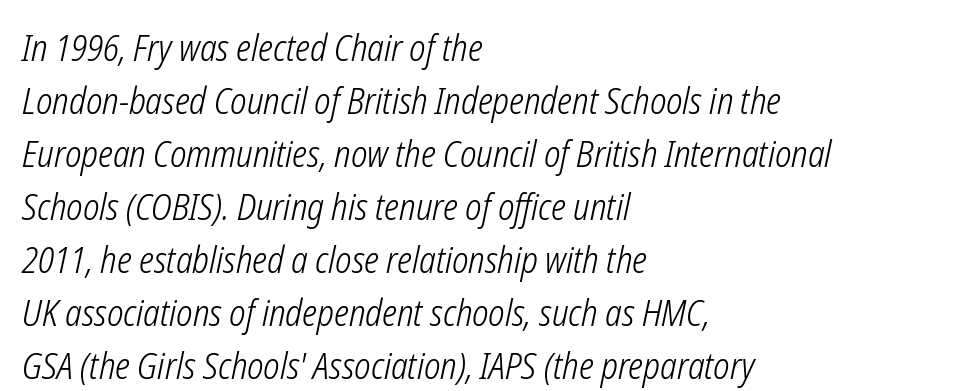
{"italic": "yes", "lean": "right", "slant_degrees": 12, "bold": "no", "weight": "light", "width": "condensed", "stroke_contrast": "low", "x_height": "medium", "monospaced": "no", "underline": "no", "align": "left", "line_spacing": "normal", "line_spacing_ratio": 1.47, "letter_spacing": "normal", "letter_spacing_em": 0.0, "glyph_px": 36}
